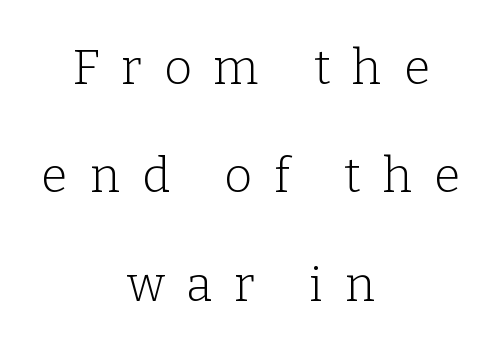
Q: Is the text bold? A: No.
Q: Is the text italic (slanted)? A: No, it is upright.
Q: Is the typeface a serif or a sans-serif typeface? A: Serif.
Q: Is the text underlined? A: No.
Q: How is the paragraph aligned? A: Centered.
Q: Is the spacing between letters normal or unusually wide? A: Unusually wide.
Q: Is the spacing between lines tight, normal or loose? A: Loose.
Q: Width (condensed, normal, or wide)? A: Normal.
Q: Stroke contrast? A: Low.
Q: x-height? A: Medium.
Q: Monospaced? A: No.
